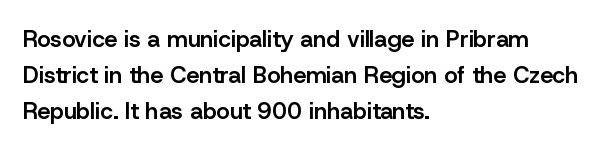
Q: Is the text bold? A: Semi-bold.
Q: Is the text italic (slanted)? A: No, it is upright.
Q: Is the text underlined? A: No.
Q: How is the paragraph aligned? A: Left-aligned.
Q: Is the spacing between letters normal or unusually wide? A: Normal.
Q: Is the spacing between lines tight, normal or loose? A: Normal.
